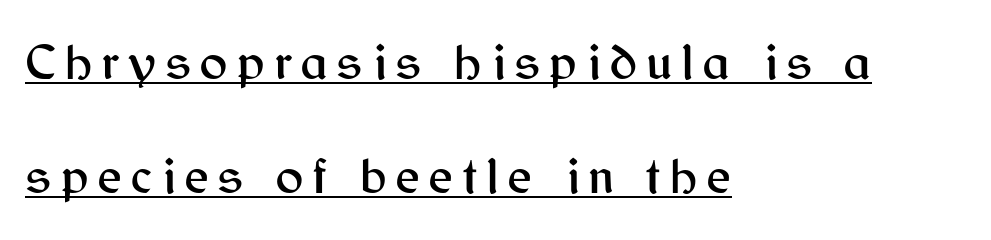
Q: Is the text italic (slanted)? A: No, it is upright.
Q: Is the typeface a serif or a sans-serif typeface? A: Sans-serif.
Q: Is the text underlined? A: Yes.
Q: How is the paragraph aligned? A: Left-aligned.
Q: Is the spacing between lines tight, normal or loose? A: Loose.
Q: Width (condensed, normal, or wide)? A: Normal.
Q: Stroke contrast? A: Medium.
Q: x-height? A: Medium.
Q: Monospaced? A: No.
